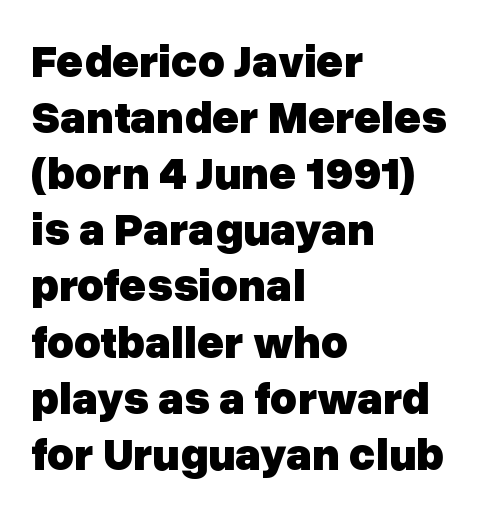
{"serif": "no", "italic": "no", "bold": "yes", "weight": "heavy", "width": "normal", "stroke_contrast": "low", "x_height": "medium", "monospaced": "no", "underline": "no", "align": "left", "line_spacing_ratio": 1.22, "letter_spacing": "normal", "letter_spacing_em": 0.0, "glyph_px": 46}
